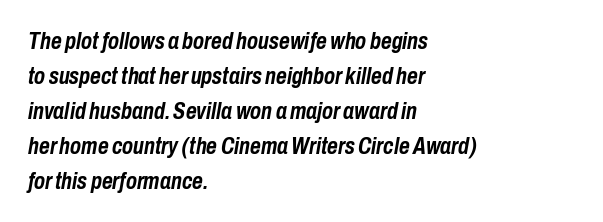
Q: Is the text bold? A: Yes.
Q: Is the text italic (slanted)? A: Yes, it leans right by about 10 degrees.
Q: Is the text underlined? A: No.
Q: How is the paragraph aligned? A: Left-aligned.
Q: Is the spacing between letters normal or unusually wide? A: Normal.
Q: Is the spacing between lines tight, normal or loose? A: Normal.
